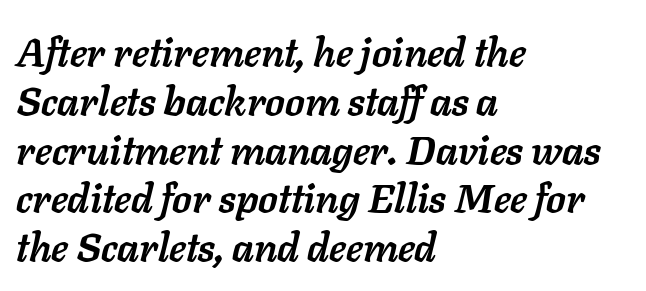
{"italic": "yes", "lean": "right", "slant_degrees": 11, "bold": "yes", "weight": "semibold", "width": "normal", "stroke_contrast": "low", "x_height": "medium", "monospaced": "no", "underline": "no", "align": "left", "line_spacing_ratio": 1.22, "letter_spacing": "normal", "letter_spacing_em": 0.0, "glyph_px": 40}
